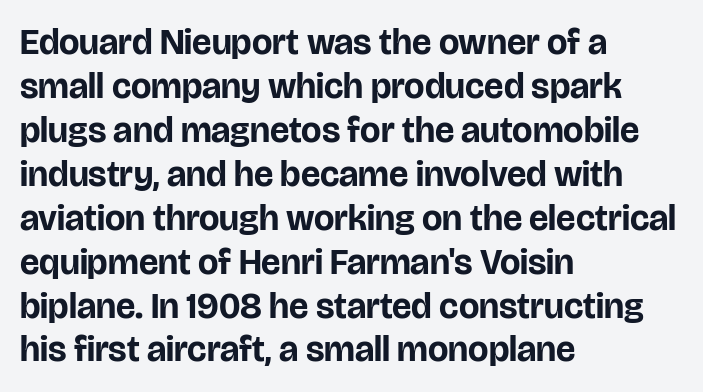
{"serif": "no", "italic": "no", "bold": "yes", "weight": "bold", "width": "normal", "stroke_contrast": "low", "x_height": "large", "monospaced": "no", "underline": "no", "align": "left", "line_spacing_ratio": 1.22, "letter_spacing": "normal", "letter_spacing_em": 0.0, "glyph_px": 36}
